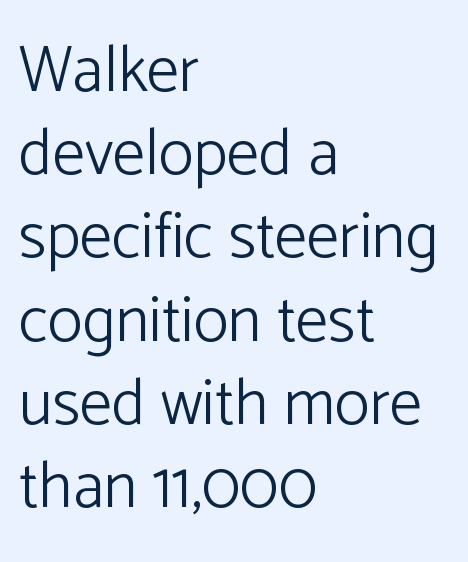
Q: Is the text bold? A: No.
Q: Is the text italic (slanted)? A: No, it is upright.
Q: Is the typeface a serif or a sans-serif typeface? A: Sans-serif.
Q: Is the text underlined? A: No.
Q: How is the paragraph aligned? A: Left-aligned.
Q: Is the spacing between letters normal or unusually wide? A: Normal.
Q: Is the spacing between lines tight, normal or loose? A: Normal.
Q: Width (condensed, normal, or wide)? A: Normal.
Q: Stroke contrast? A: Low.
Q: x-height? A: Medium.
Q: Monospaced? A: No.
